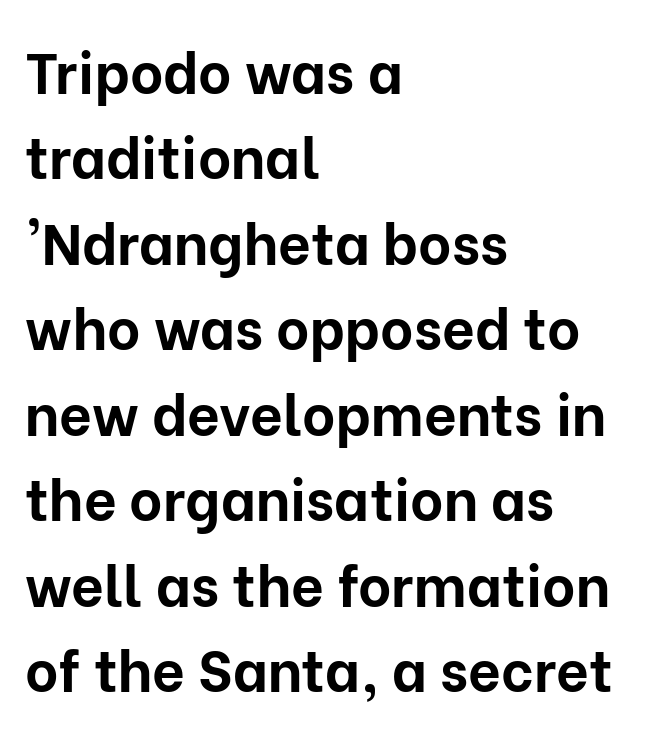
The rag falls on the right side of this text block. Letter spacing: default. Do the letters lean? They stand straight. Underlining? Definitely not there. Vertically, the passage feels balanced, rows spaced as you'd expect. Do the characters align in a grid? No, the font is proportional.
